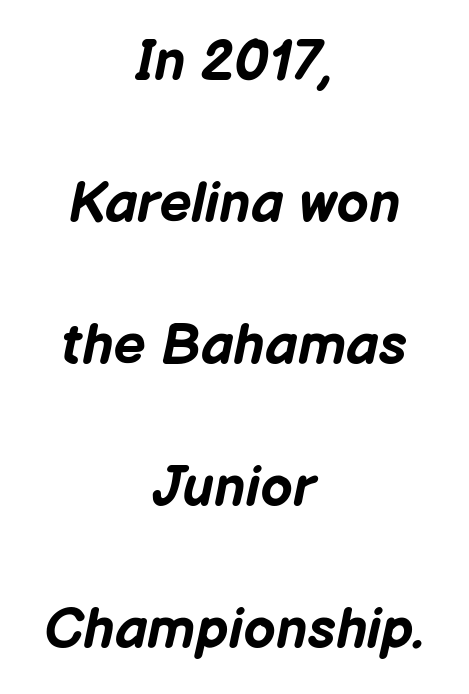
Caption: standard tracking, unaltered. The lettering tilts uniformly, giving the passage an italic look. Does the leading feel generous? Absolutely, it's lavish. Has an underline been added? It has not.
